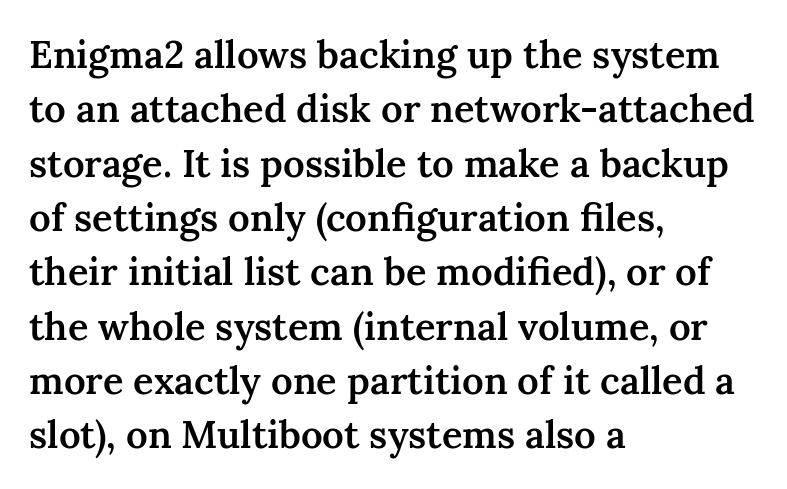
Q: Is the text bold? A: Semi-bold.
Q: Is the text italic (slanted)? A: No, it is upright.
Q: Is the typeface a serif or a sans-serif typeface? A: Serif.
Q: Is the text underlined? A: No.
Q: How is the paragraph aligned? A: Left-aligned.
Q: Is the spacing between letters normal or unusually wide? A: Normal.
Q: Is the spacing between lines tight, normal or loose? A: Normal.
Q: Width (condensed, normal, or wide)? A: Normal.
Q: Stroke contrast? A: Medium.
Q: x-height? A: Medium.
Q: Monospaced? A: No.
